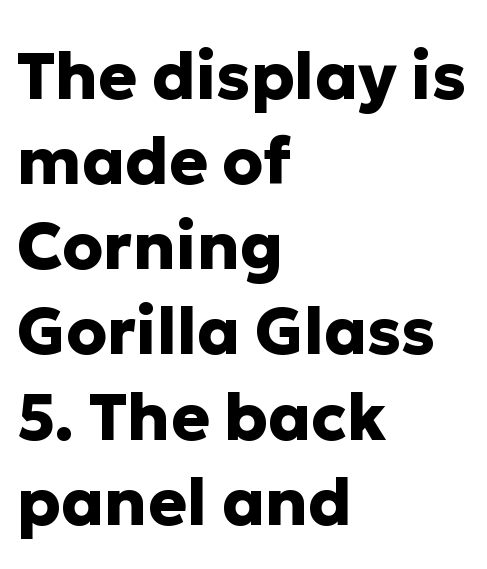
Q: Is the text bold? A: Yes.
Q: Is the text italic (slanted)? A: No, it is upright.
Q: Is the typeface a serif or a sans-serif typeface? A: Sans-serif.
Q: Is the text underlined? A: No.
Q: How is the paragraph aligned? A: Left-aligned.
Q: Is the spacing between letters normal or unusually wide? A: Normal.
Q: Is the spacing between lines tight, normal or loose? A: Normal.
Q: Width (condensed, normal, or wide)? A: Normal.
Q: Stroke contrast? A: Low.
Q: x-height? A: Medium.
Q: Monospaced? A: No.
